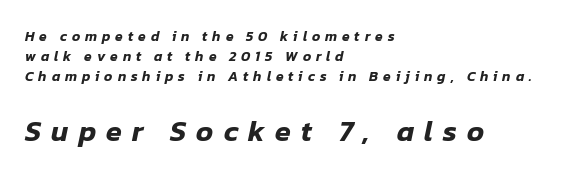
Is the letter spacing exaggerated? Yes — the characters are pushed far apart. Character widths vary here, with narrow letters taking less room than wide ones. This layout puts the modest block above and the oversized block below. The typography opts for an oblique posture over an upright one. Line beginnings align vertically; line endings do not. Underline: absent.
